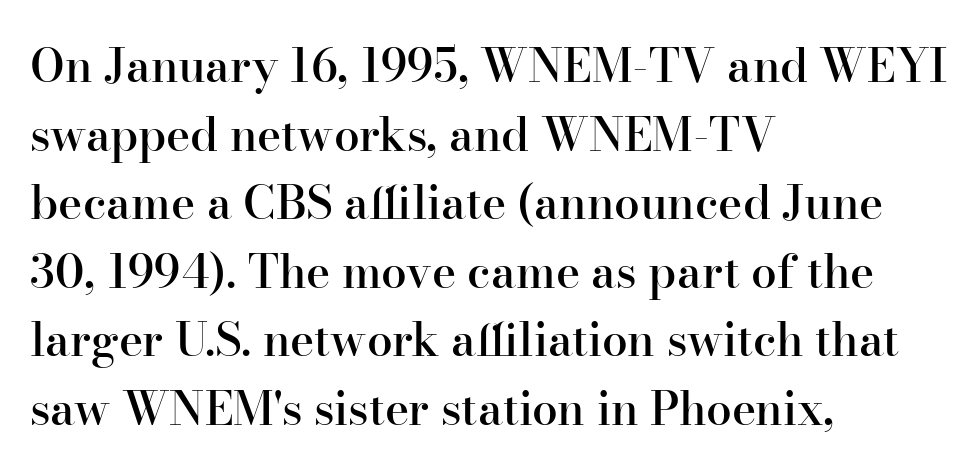
The rag falls on the right side of this text block. Think of a printed novel: that variable character pitch is what you see here. Every letter is mildly thick-stroked: semibold rather than bold. Examine the stroke ends and you'll spot serifs. Do the letters lean? They stand straight.
